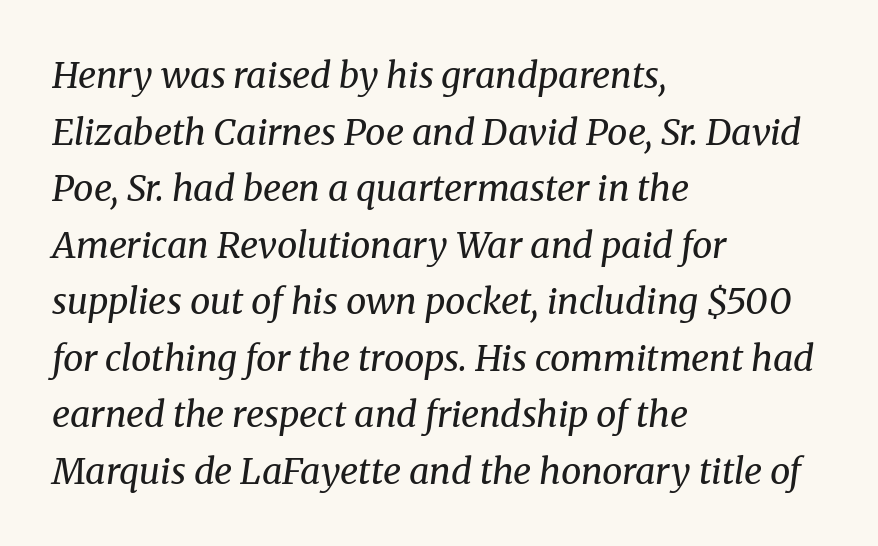
The image shows 36 px regular-weight serif type, italic (leaning right); set left-aligned, normal line spacing (1.57x), normal letter spacing, not underlined; medium stroke contrast and a medium x-height.
